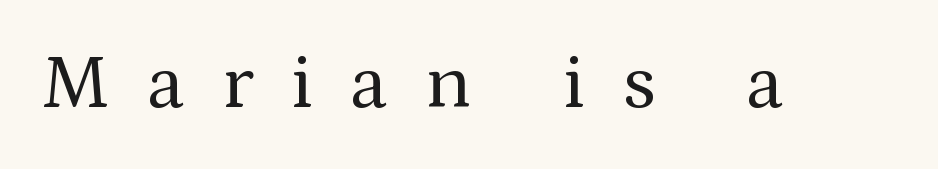
Letters rest on an invisible, unmarked baseline. The face used here is proportionally spaced, like ordinary book or web type. Designer's note — italics off, roman on. These glyphs show unthickened strokes, regular width or finer. Classification — serif. These lines have a slow, spaced-out rhythm from letter to letter.
